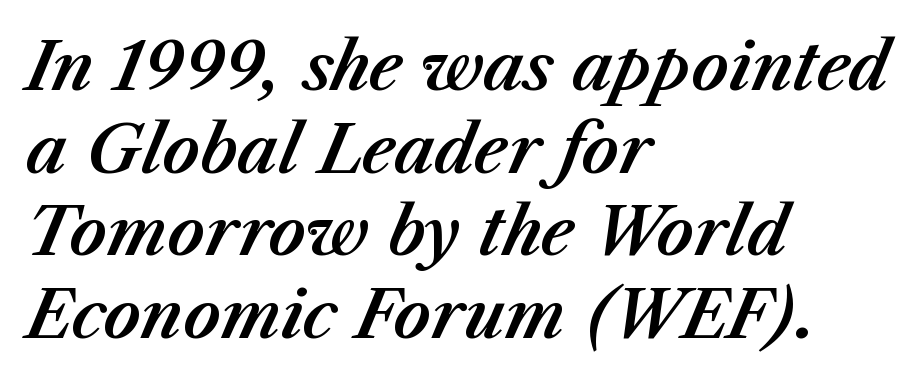
The image shows 65 px text type, italic (leaning right); set left-aligned, normal line spacing (1.27x), normal letter spacing, not underlined; medium stroke contrast and a medium x-height.
